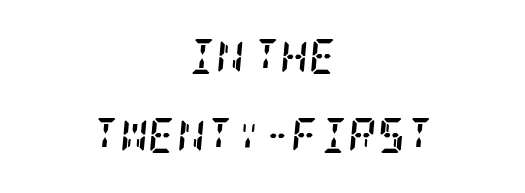
The image shows 35 px semibold, condensed serif type, italic (leaning right); set centered, loose line spacing (2.26x), normal letter spacing, not underlined; low stroke contrast and a large x-height.
